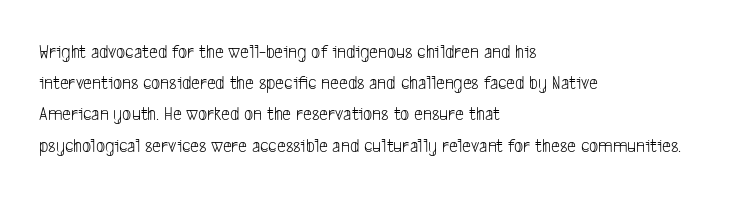
The image shows 20 px text type; set left-aligned, normal line spacing (1.56x), normal letter spacing, not underlined.
